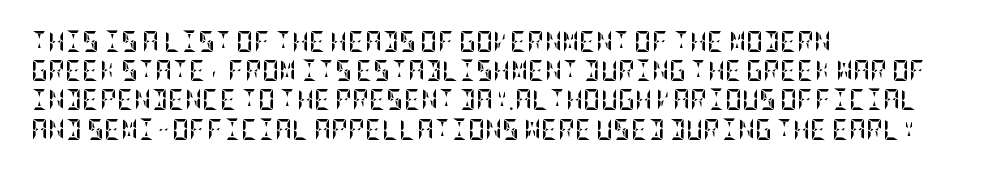
When letters stand straight like this, we call the style roman or upright. Line starts are locked; line ends wander. Quick note: underline off. Words appear dense and cohesive because spacing is normal. A normal amount of white space separates one row of letters from the next.
